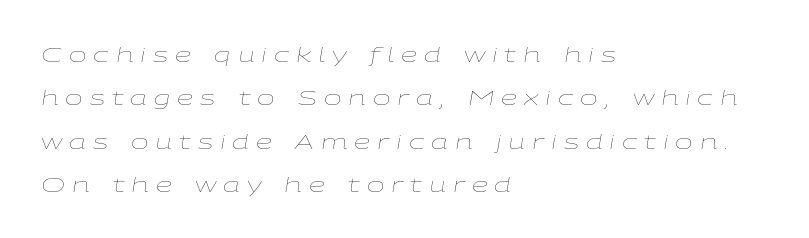
Looking at the ascenders, they clearly lean. Reading down the column, the eye jumps a long way to each next line. This rendering features lettering with no underline. The weight tops out at a normal text grade. Line beginnings align vertically; line endings do not. Short note: letters widely spaced.
